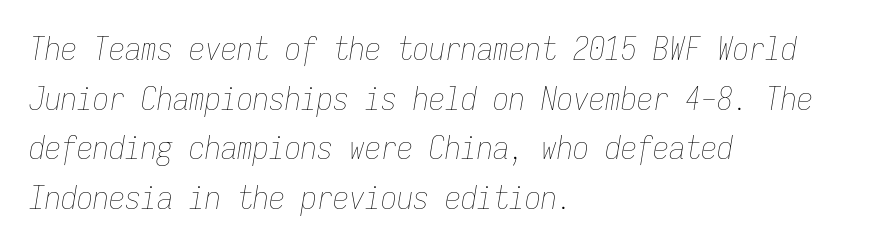
The typesetting does not lean heavy: it is not bold. The lettering tilts uniformly, giving the passage an italic look. Nothing unusual about the tracking: characters are spaced as the font intends. Is this a fixed-width face? Yes — each glyph sits in an identical cell. The lines sit at an ordinary, default distance from one another.
